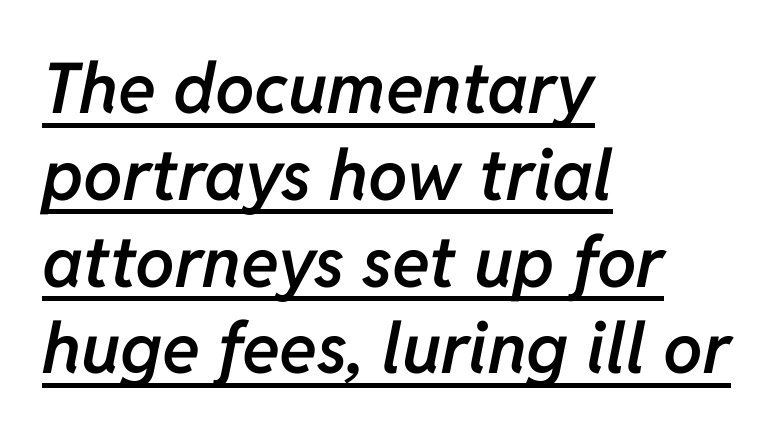
{"italic": "yes", "lean": "right", "slant_degrees": 11, "bold": "semi", "weight": "semibold", "width": "normal", "stroke_contrast": "low", "x_height": "medium", "monospaced": "no", "underline": "yes", "align": "left", "line_spacing_ratio": 1.24, "letter_spacing": "normal", "letter_spacing_em": 0.0, "glyph_px": 70}
